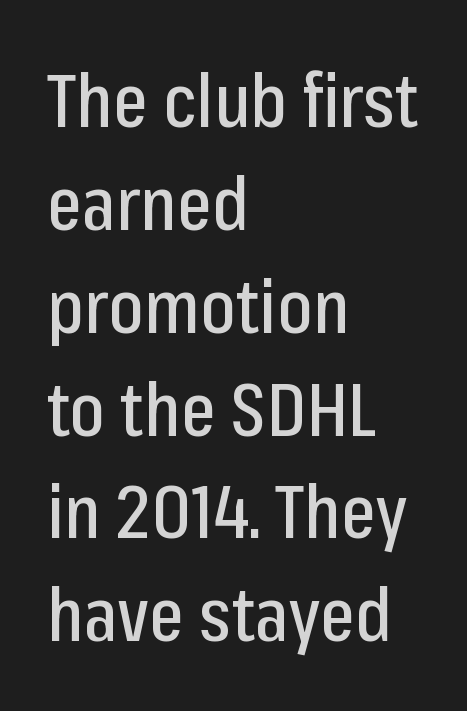
The image shows 74 px condensed sans-serif type, upright; set left-aligned, normal line spacing (1.39x), normal letter spacing, not underlined; low stroke contrast and a medium x-height.
